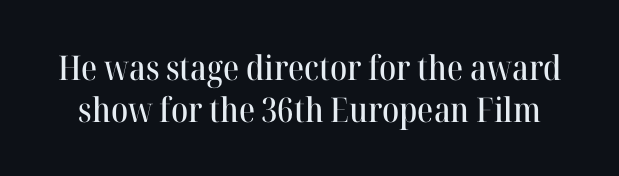
Inter-character spacing is left at the font's built-in metrics. Proportional: the letters do not fall into vertical columns. Stroke terminals: seriffed. Do the letters lean? They stand straight. Has an underline been added? It has not.
